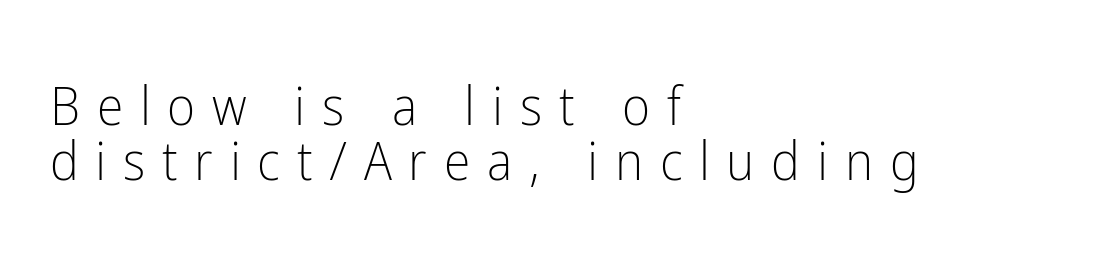
{"serif": "no", "italic": "no", "bold": "no", "weight": "light", "width": "condensed", "stroke_contrast": "low", "x_height": "medium", "monospaced": "no", "underline": "no", "align": "left", "line_spacing": "tight", "line_spacing_ratio": 1.01, "letter_spacing": "wide", "letter_spacing_em": 0.31, "glyph_px": 54}
